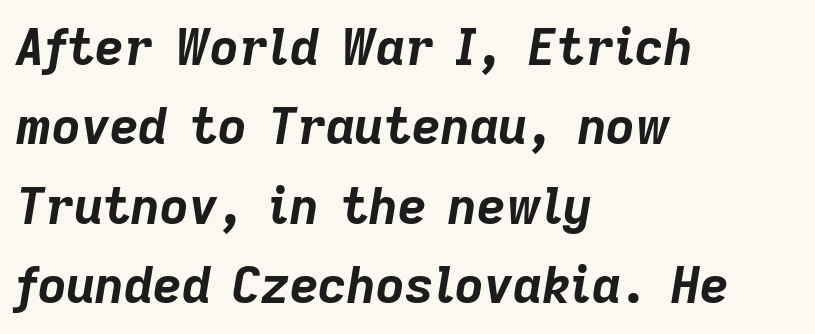
Q: Is the text bold? A: Yes.
Q: Is the text italic (slanted)? A: Yes, it leans right by about 9 degrees.
Q: Is the text underlined? A: No.
Q: How is the paragraph aligned? A: Left-aligned.
Q: Is the spacing between letters normal or unusually wide? A: Normal.
Q: Is the spacing between lines tight, normal or loose? A: Normal.
Q: Width (condensed, normal, or wide)? A: Normal.
Q: Stroke contrast? A: Low.
Q: x-height? A: Medium.
Q: Monospaced? A: No.
